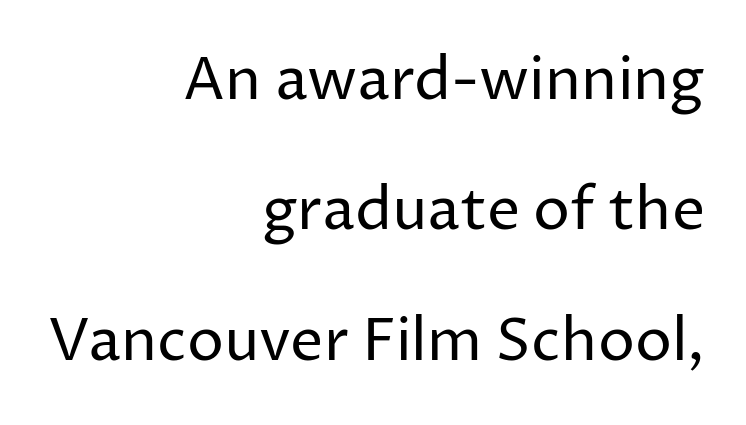
{"serif": "no", "italic": "no", "bold": "no", "weight": "regular", "width": "normal", "stroke_contrast": "low", "x_height": "medium", "monospaced": "no", "underline": "no", "align": "right", "line_spacing": "loose", "line_spacing_ratio": 2.21, "letter_spacing": "normal", "letter_spacing_em": 0.0, "glyph_px": 59}
